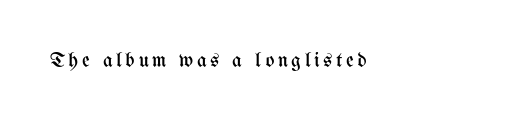
The image shows 21 px text type, upright; set not underlined.
